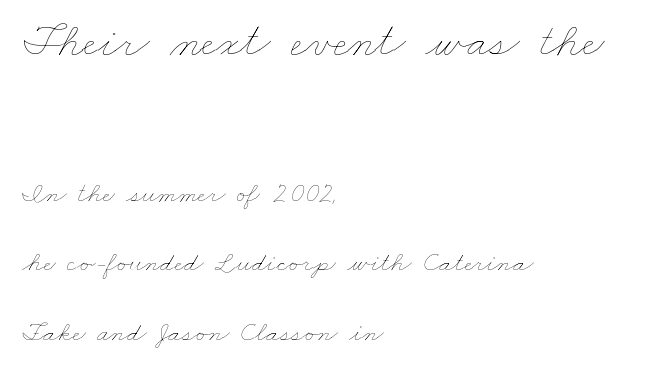
Q: Is the text bold? A: No.
Q: Is the text underlined? A: No.
Q: How is the paragraph aligned? A: Left-aligned.
Q: Is the spacing between letters normal or unusually wide? A: Normal.
Q: Is the spacing between lines tight, normal or loose? A: Loose.
Q: Which block of text is set in a larger size, the first (top) or the second (bottom)? A: The first (top) one.
Q: Width (condensed, normal, or wide)? A: Wide.
Q: Stroke contrast? A: Low.
Q: x-height? A: Small.
Q: Monospaced? A: No.
